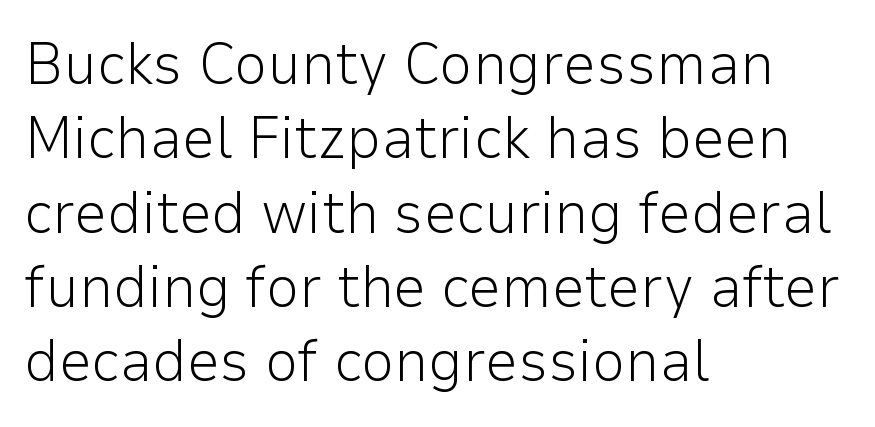
The image shows 59 px light sans-serif type, upright; set left-aligned, normal line spacing (1.26x), normal letter spacing, not underlined; low stroke contrast and a medium x-height.
